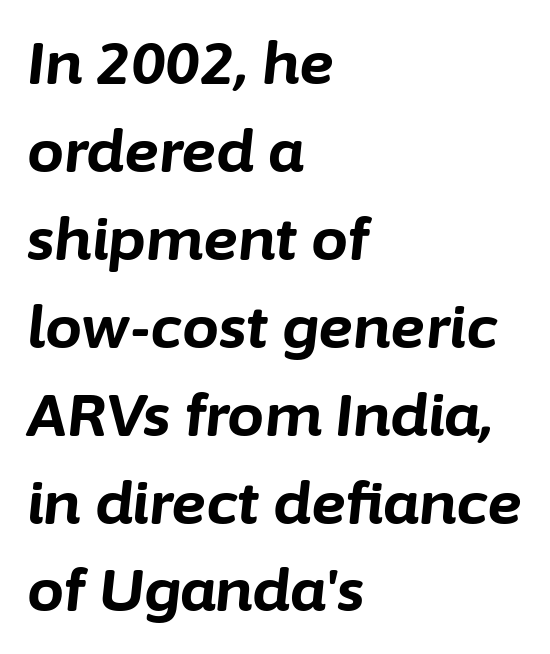
The image shows 59 px bold type, italic (leaning right); set left-aligned, normal line spacing (1.49x), normal letter spacing, not underlined; low stroke contrast and a medium x-height.
